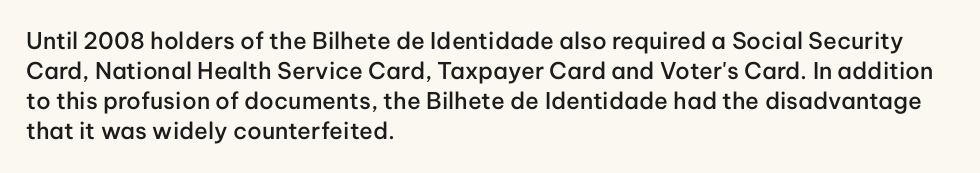
The image shows 23 px text type, upright; set left-aligned, normal line spacing (1.31x), normal letter spacing, not underlined.
